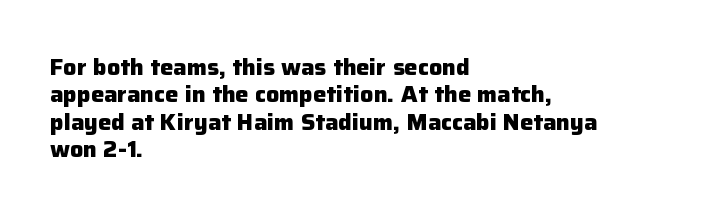
Q: Is the text bold? A: Yes.
Q: Is the text italic (slanted)? A: No, it is upright.
Q: Is the text underlined? A: No.
Q: How is the paragraph aligned? A: Left-aligned.
Q: Is the spacing between letters normal or unusually wide? A: Normal.
Q: Is the spacing between lines tight, normal or loose? A: Normal.
